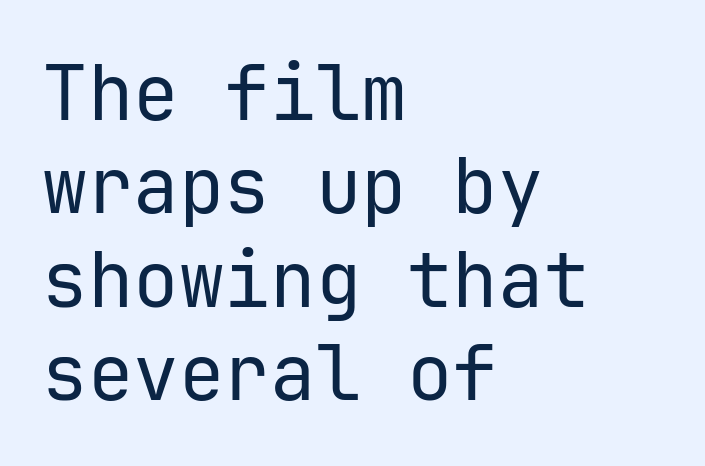
{"serif": "no", "italic": "no", "bold": "no", "weight": "regular", "width": "normal", "stroke_contrast": "low", "x_height": "medium", "monospaced": "yes", "underline": "no", "align": "left", "line_spacing_ratio": 1.23, "letter_spacing": "normal", "letter_spacing_em": 0.0, "glyph_px": 76}
